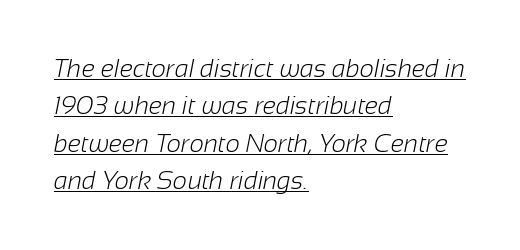
Q: Is the text bold? A: No.
Q: Is the text underlined? A: Yes.
Q: How is the paragraph aligned? A: Left-aligned.
Q: Is the spacing between letters normal or unusually wide? A: Normal.
Q: Is the spacing between lines tight, normal or loose? A: Normal.
